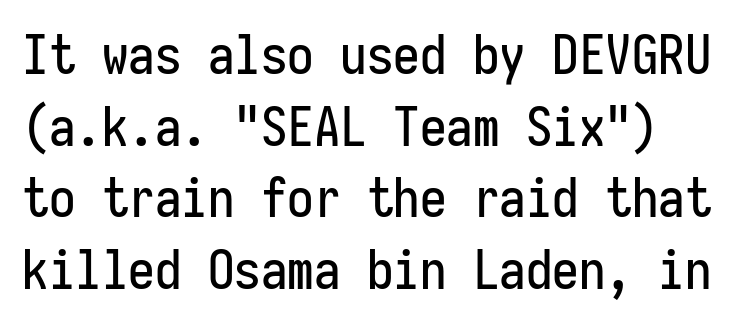
{"serif": "no", "italic": "no", "width": "condensed", "stroke_contrast": "low", "x_height": "medium", "monospaced": "yes", "underline": "no", "line_spacing": "normal", "line_spacing_ratio": 1.35, "letter_spacing": "normal", "letter_spacing_em": 0.0, "glyph_px": 53}
